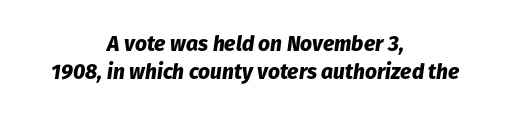
{"italic": "yes", "lean": "right", "slant_degrees": 8, "bold": "yes", "underline": "no", "align": "center", "line_spacing": "normal", "line_spacing_ratio": 1.34, "letter_spacing": "normal", "letter_spacing_em": 0.0, "glyph_px": 21}
